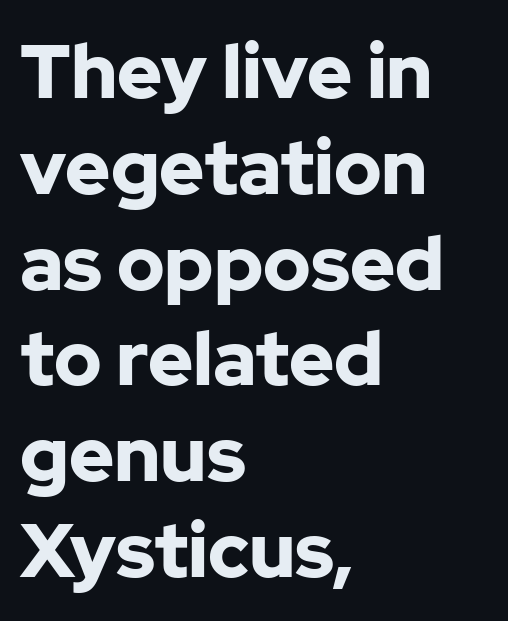
Q: Is the text bold? A: Yes.
Q: Is the text italic (slanted)? A: No, it is upright.
Q: Is the typeface a serif or a sans-serif typeface? A: Sans-serif.
Q: Is the text underlined? A: No.
Q: How is the paragraph aligned? A: Left-aligned.
Q: Is the spacing between letters normal or unusually wide? A: Normal.
Q: Is the spacing between lines tight, normal or loose? A: Normal.
Q: Width (condensed, normal, or wide)? A: Normal.
Q: Stroke contrast? A: Low.
Q: x-height? A: Medium.
Q: Monospaced? A: No.
